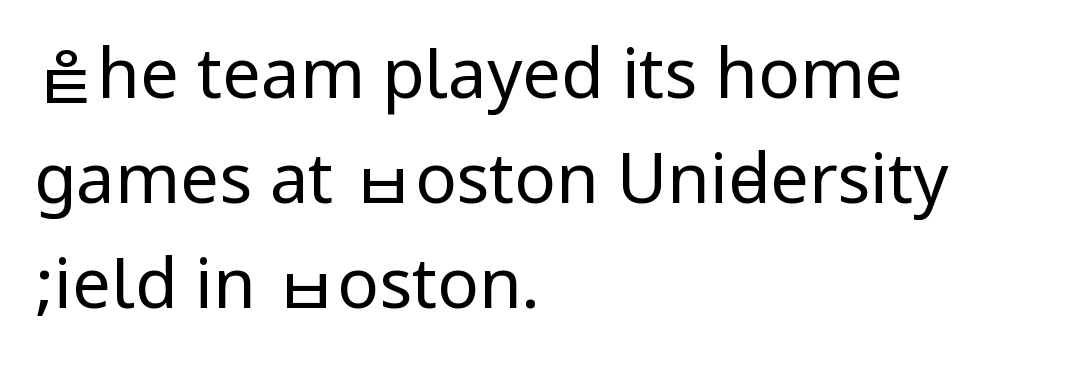
Q: Is the text bold? A: No.
Q: Is the text italic (slanted)? A: No, it is upright.
Q: Is the typeface a serif or a sans-serif typeface? A: Sans-serif.
Q: Is the text underlined? A: No.
Q: How is the paragraph aligned? A: Left-aligned.
Q: Is the spacing between letters normal or unusually wide? A: Normal.
Q: Is the spacing between lines tight, normal or loose? A: Normal.
Q: Width (condensed, normal, or wide)? A: Condensed.
Q: Stroke contrast? A: Low.
